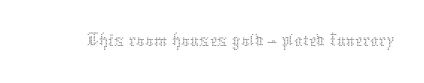
Has an underline been added? It has not. Counters stay open thanks to moderate or lighter strokes. Rendered with straight, roman letterforms. Varying glyph widths throughout — classic text-font behaviour. The tracking reads as untouched default to a designer's eye.
